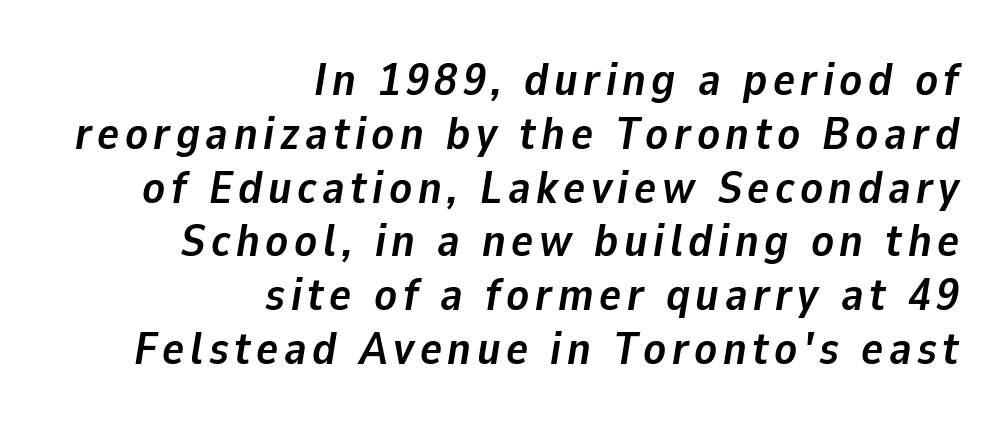
Q: Is the text bold? A: Yes.
Q: Is the text italic (slanted)? A: Yes, it leans right by about 9 degrees.
Q: Is the text underlined? A: No.
Q: How is the paragraph aligned? A: Right-aligned.
Q: Width (condensed, normal, or wide)? A: Normal.
Q: Stroke contrast? A: Low.
Q: x-height? A: Medium.
Q: Monospaced? A: No.
